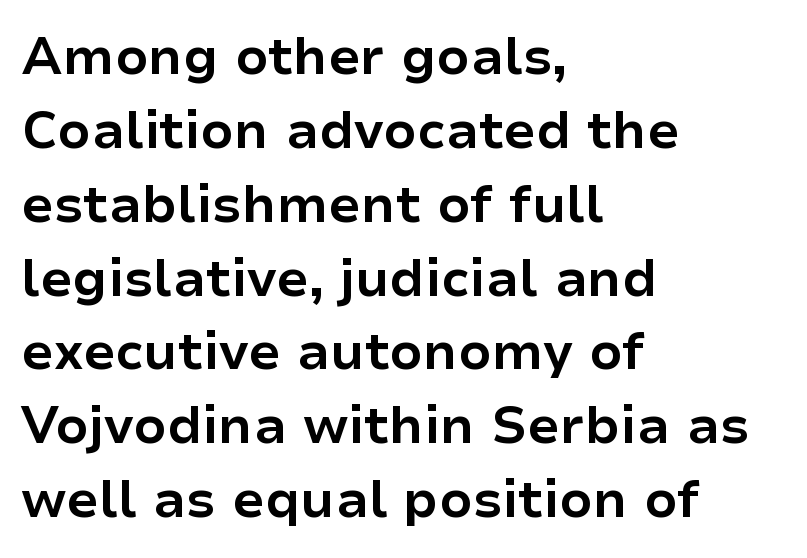
Is this a fixed-width face? No — the glyphs have proportional, varying widths. A typesetter would call this leading conventional body-copy spacing. What kind of face is this? One without serifs — a sans. Tracking here is standard; glyphs follow each other at the usual distance.
